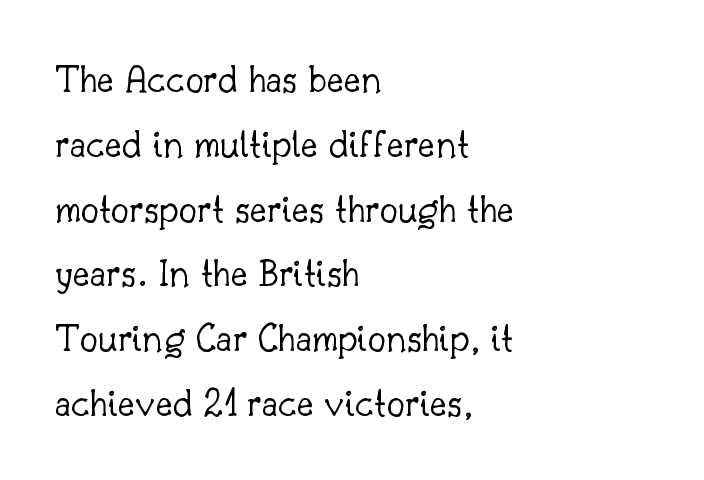
Q: Is the text bold? A: No.
Q: Is the text italic (slanted)? A: No, it is upright.
Q: Is the text underlined? A: No.
Q: How is the paragraph aligned? A: Left-aligned.
Q: Is the spacing between letters normal or unusually wide? A: Normal.
Q: Is the spacing between lines tight, normal or loose? A: Normal.
Q: Width (condensed, normal, or wide)? A: Normal.
Q: Stroke contrast? A: Low.
Q: x-height? A: Small.
Q: Monospaced? A: No.
